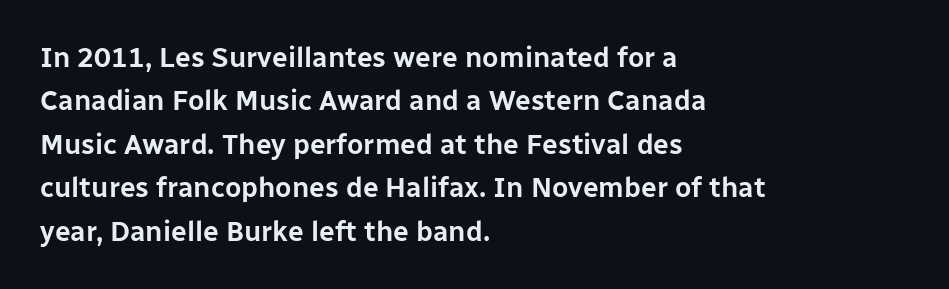
The image shows 28 px sans-serif type, upright; set left-aligned, normal line spacing (1.55x), normal letter spacing, not underlined; low stroke contrast and a medium x-height.
